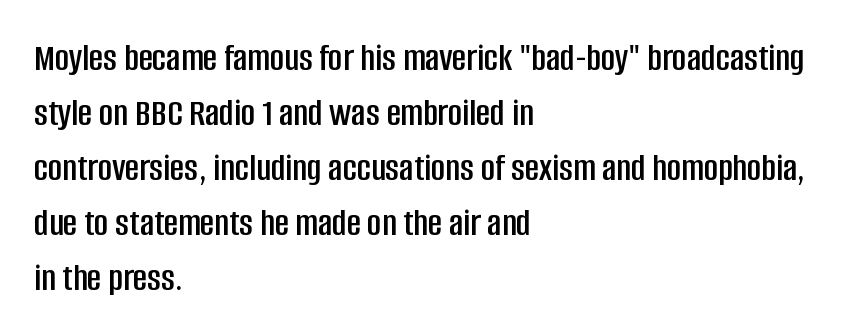
Left-aligned paragraph, ragged on the right. Nobody touched the tracking dial on this one. Serifs: no, the terminals of the letterforms are clean. The area under the type is left untouched. In terms of posture, this sample is upright. The vertical gap from one line to the next is medium.
